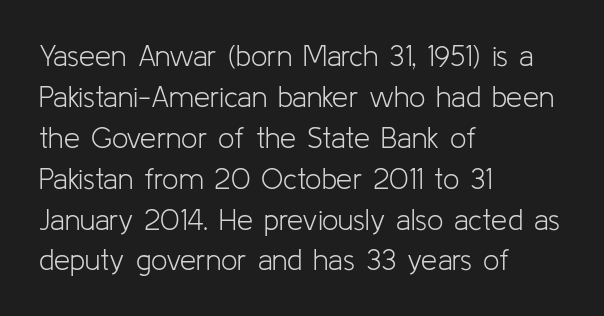
Stroke terminals: plain, sans-serif. The typesetter chose a ragged-right arrangement here. Compared with typical body copy, the letter spacing here is the same. On a weight scale, this lands at 450 or below.
